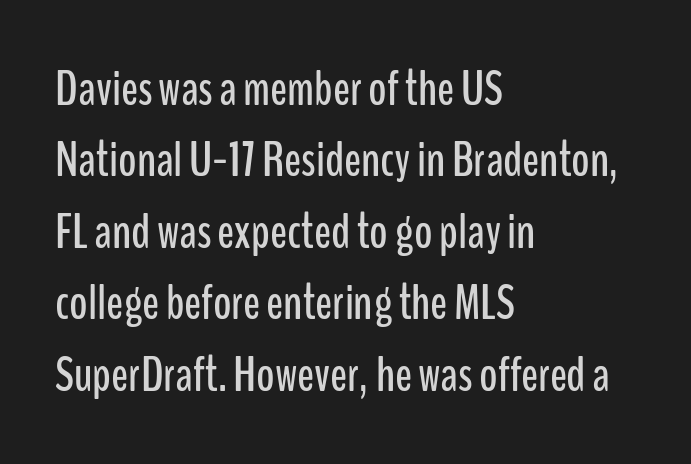
{"serif": "no", "italic": "no", "width": "condensed", "stroke_contrast": "low", "x_height": "medium", "monospaced": "no", "underline": "no", "align": "left", "line_spacing": "normal", "line_spacing_ratio": 1.43, "letter_spacing": "normal", "letter_spacing_em": 0.0, "glyph_px": 50}
